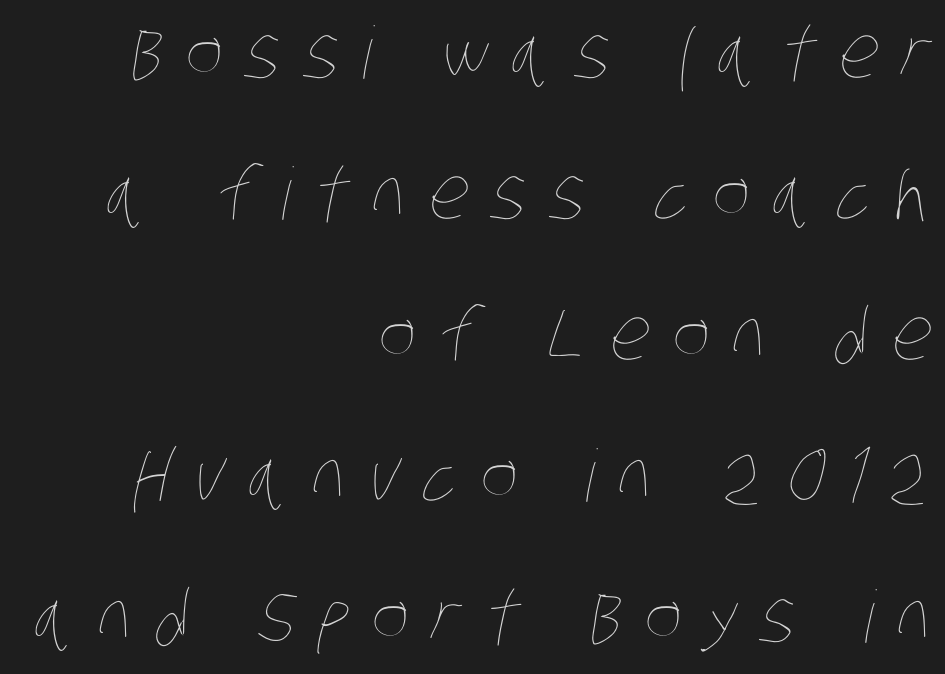
{"bold": "no", "weight": "thin", "width": "condensed", "stroke_contrast": "low", "x_height": "large", "monospaced": "no", "underline": "no", "align": "right", "line_spacing": "loose", "line_spacing_ratio": 1.96, "letter_spacing": "wide", "letter_spacing_em": 0.32, "glyph_px": 72}
